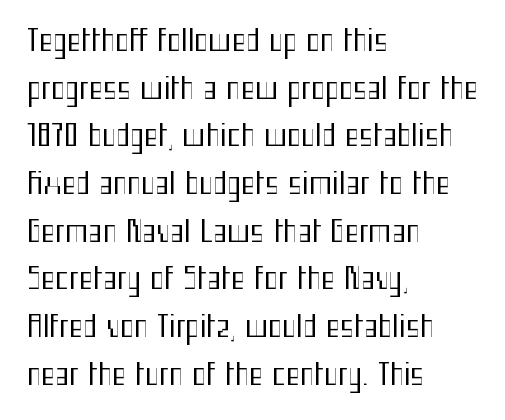
Q: Is the text bold? A: No.
Q: Is the text italic (slanted)? A: No, it is upright.
Q: Is the typeface a serif or a sans-serif typeface? A: Sans-serif.
Q: Is the text underlined? A: No.
Q: How is the paragraph aligned? A: Left-aligned.
Q: Is the spacing between letters normal or unusually wide? A: Normal.
Q: Is the spacing between lines tight, normal or loose? A: Normal.
Q: Width (condensed, normal, or wide)? A: Condensed.
Q: Stroke contrast? A: Medium.
Q: x-height? A: Medium.
Q: Monospaced? A: No.
